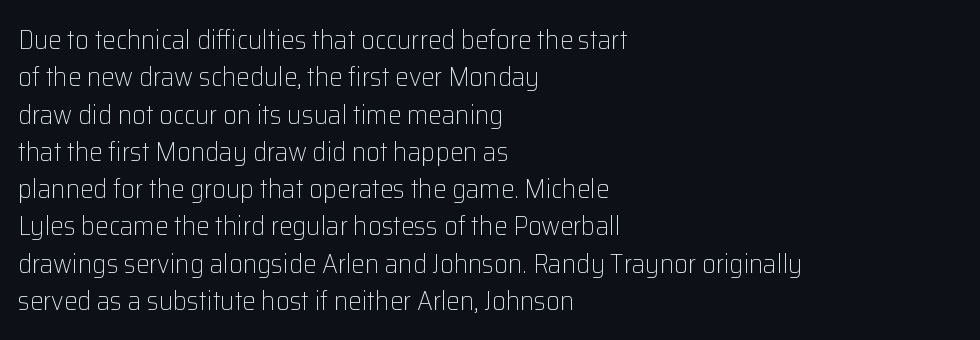
Q: Is the text bold? A: No.
Q: Is the text italic (slanted)? A: No, it is upright.
Q: Is the text underlined? A: No.
Q: How is the paragraph aligned? A: Left-aligned.
Q: Is the spacing between letters normal or unusually wide? A: Normal.
Q: Is the spacing between lines tight, normal or loose? A: Normal.
